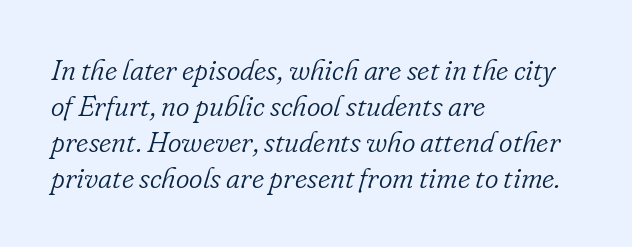
The image shows 29 px light serif type, italic (leaning right); set left-aligned, line spacing 1.24x, normal letter spacing, not underlined; low stroke contrast and a small x-height.
